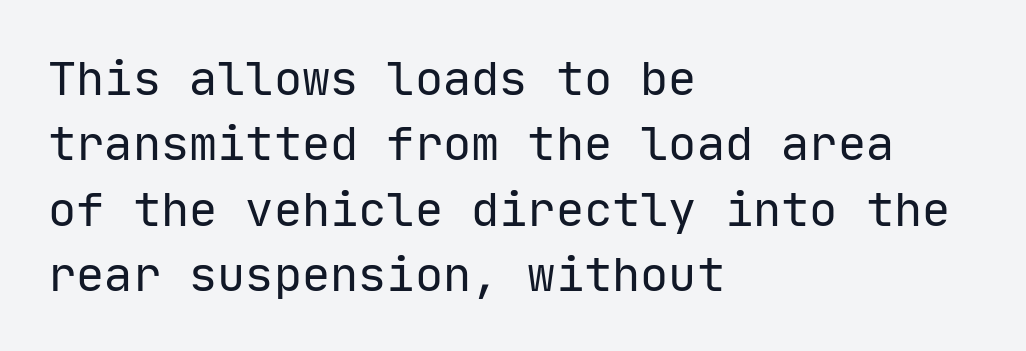
Is this a fixed-width face? Yes — each glyph sits in an identical cell. Stroke mass is kept to a normal reading level or below. The rendering keeps characters at their native spacing. Plain, unruled lines of type. The typesetter chose a ragged-right arrangement here.
